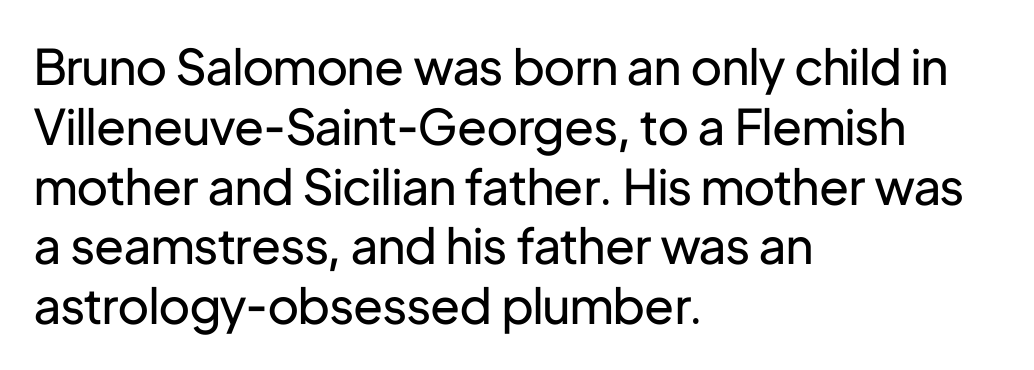
{"serif": "no", "italic": "no", "bold": "no", "weight": "regular", "width": "normal", "stroke_contrast": "low", "x_height": "medium", "monospaced": "no", "underline": "no", "align": "left", "line_spacing_ratio": 1.22, "letter_spacing": "normal", "letter_spacing_em": 0.0, "glyph_px": 49}
